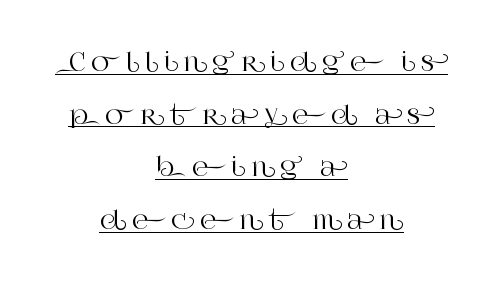
Line spacing here is loose. This sample is center-justified, so both line endings float freely. Between one letter and the next there's a generous, obvious gap. In terms of posture, this sample is upright.
